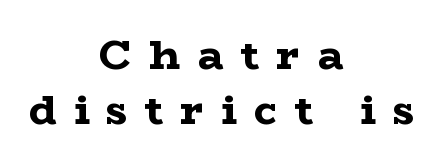
Tracking here is generous; glyphs stand well apart from one another. Leading matches the norm, producing a regular column. Proportional: the letters do not fall into vertical columns. Small tapered or slab feet sit at the stroke ends, so this counts as serif. These lines stack symmetrically, like a column narrowing and widening about its center.
